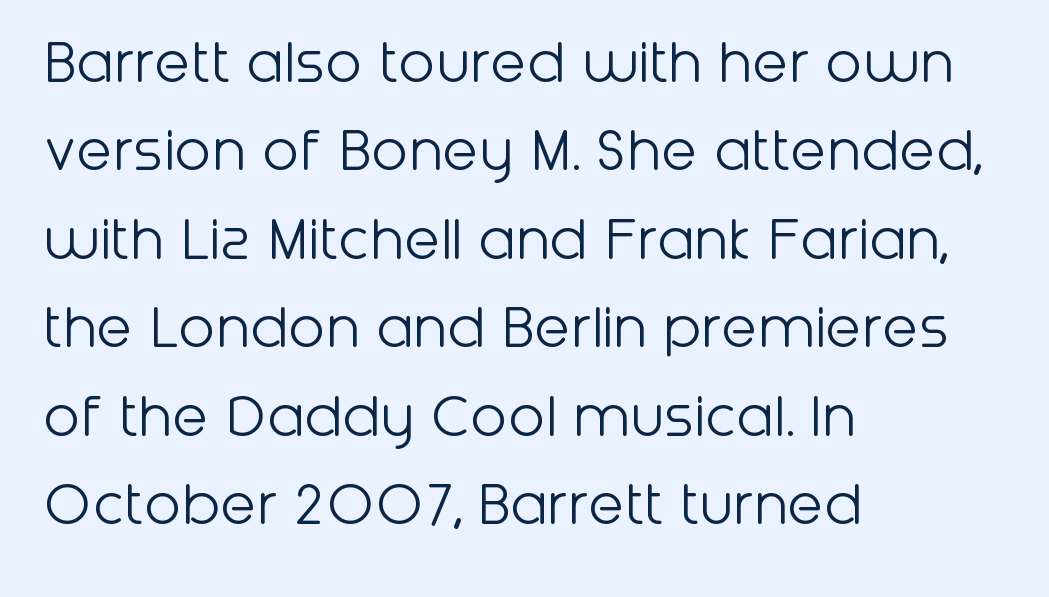
Q: Is the text bold? A: No.
Q: Is the text italic (slanted)? A: No, it is upright.
Q: Is the typeface a serif or a sans-serif typeface? A: Sans-serif.
Q: Is the text underlined? A: No.
Q: How is the paragraph aligned? A: Left-aligned.
Q: Is the spacing between letters normal or unusually wide? A: Normal.
Q: Is the spacing between lines tight, normal or loose? A: Normal.
Q: Width (condensed, normal, or wide)? A: Normal.
Q: Stroke contrast? A: Low.
Q: x-height? A: Medium.
Q: Monospaced? A: No.
